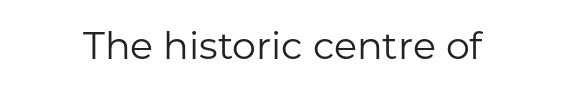
The image shows 38 px regular-weight sans-serif type, upright; set normal letter spacing, not underlined; low stroke contrast and a medium x-height.
